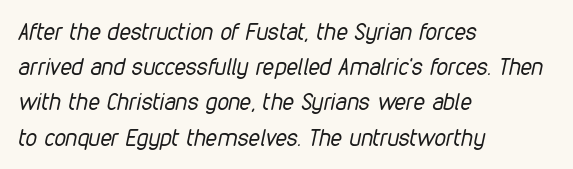
Stems here are at most as thick as an everyday book face. Evenly set lines give the paragraph a standard silhouette. The text block is weighted toward the left margin, trailing off unevenly rightward. The space beneath each line is pristine and unruled. The axis of the letterforms is tilted away from vertical.
